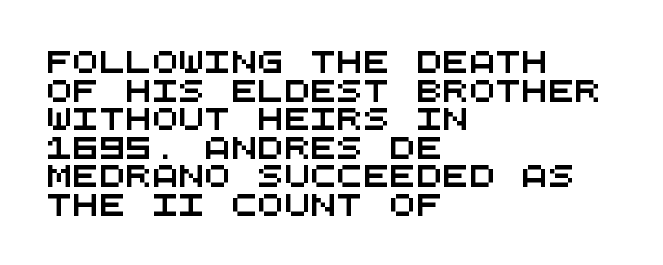
{"underline": "no", "align": "left", "line_spacing": "normal", "line_spacing_ratio": 1.3, "letter_spacing": "normal", "letter_spacing_em": 0.0, "glyph_px": 22}
